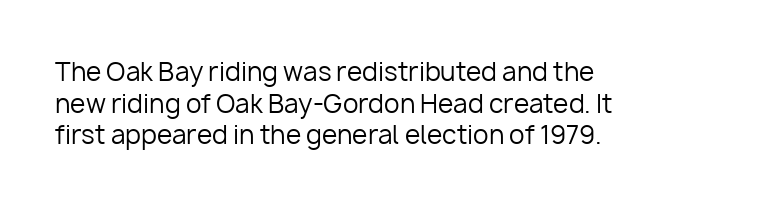
{"italic": "no", "bold": "no", "underline": "no", "align": "left", "line_spacing": "normal", "line_spacing_ratio": 1.27, "letter_spacing": "normal", "letter_spacing_em": 0.0, "glyph_px": 25}
